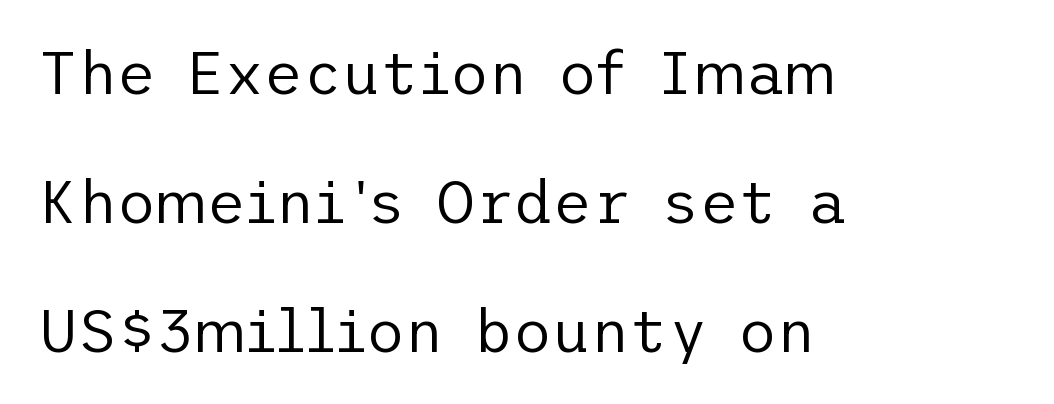
{"serif": "no", "italic": "no", "bold": "no", "weight": "regular", "width": "normal", "stroke_contrast": "low", "x_height": "medium", "underline": "no", "align": "left", "line_spacing": "loose", "line_spacing_ratio": 2.15, "letter_spacing": "normal", "letter_spacing_em": 0.0, "glyph_px": 60}
